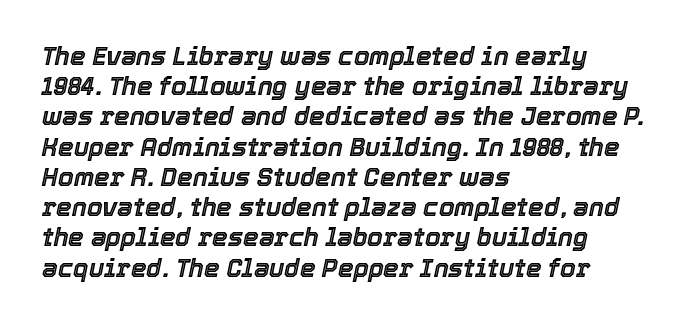
Q: Is the text italic (slanted)? A: Yes, it leans right by about 12 degrees.
Q: Is the text underlined? A: No.
Q: How is the paragraph aligned? A: Left-aligned.
Q: Is the spacing between letters normal or unusually wide? A: Normal.
